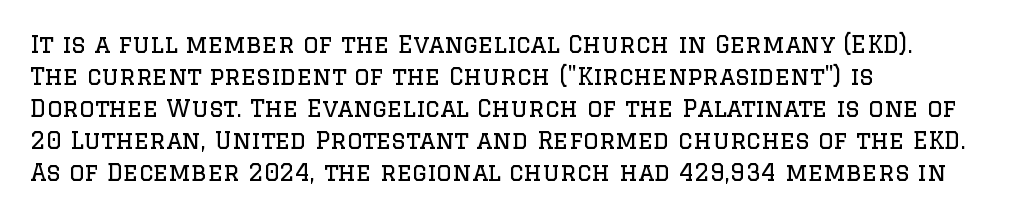
A bare baseline throughout the passage. Does the lettering tilt? It doesn't — this is upright. Leftover space on each line is placed entirely after the last word. Regarding leading, the lines here are spaced in the standard way. Inter-character spacing is left at the font's built-in metrics. Compared with a typical body face, this is equally light or lighter still.
